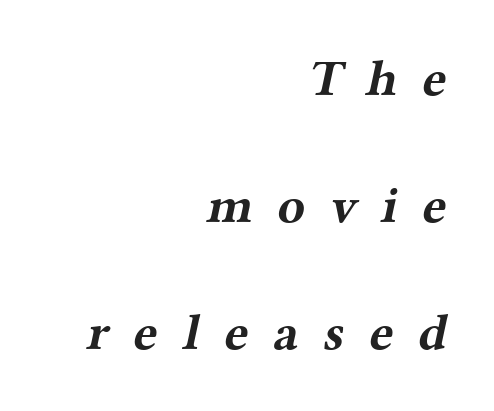
{"serif": "yes", "bold": "yes", "weight": "bold", "width": "wide", "stroke_contrast": "medium", "x_height": "medium", "monospaced": "no", "underline": "no", "align": "right", "line_spacing": "loose", "line_spacing_ratio": 2.49, "letter_spacing": "wide", "letter_spacing_em": 0.48, "glyph_px": 51}
